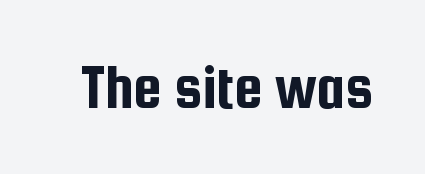
{"serif": "no", "italic": "no", "width": "condensed", "stroke_contrast": "low", "x_height": "medium", "monospaced": "no", "underline": "no", "letter_spacing": "normal", "letter_spacing_em": 0.0, "glyph_px": 63}
